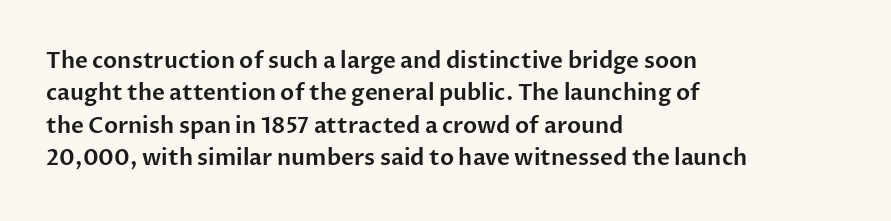
Q: Is the text italic (slanted)? A: No, it is upright.
Q: Is the text underlined? A: No.
Q: How is the paragraph aligned? A: Left-aligned.
Q: Is the spacing between letters normal or unusually wide? A: Normal.
Q: Is the spacing between lines tight, normal or loose? A: Normal.
